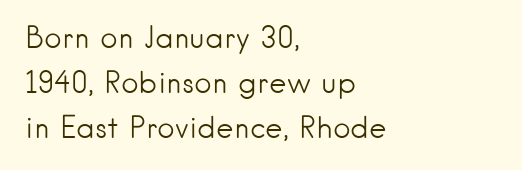
{"serif": "no", "italic": "no", "bold": "no", "weight": "light", "width": "normal", "stroke_contrast": "low", "x_height": "small", "monospaced": "no", "underline": "no", "align": "left", "line_spacing": "normal", "line_spacing_ratio": 1.5, "letter_spacing": "normal", "letter_spacing_em": 0.0, "glyph_px": 30}
